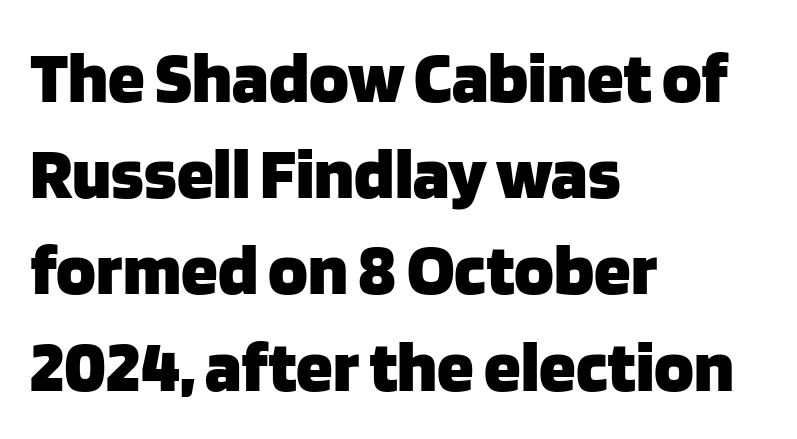
The image shows 74 px heavy sans-serif type, upright; set left-aligned, normal line spacing (1.3x), normal letter spacing, not underlined; low stroke contrast and a large x-height.
